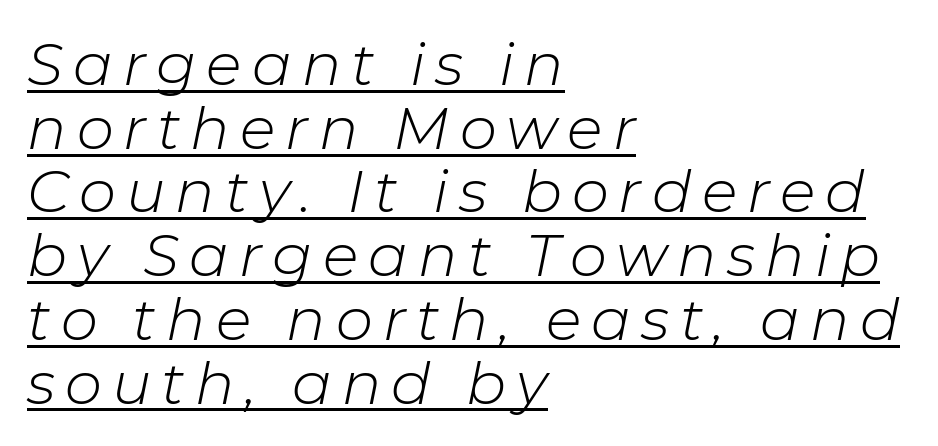
The image shows 59 px light type, italic (leaning right); set left-aligned, tight line spacing (1.08x), underlined; low stroke contrast and a medium x-height.
